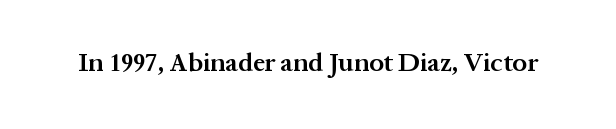
Ascenders rise straight up at ninety degrees. The typesetting leans somewhat heavy: a semibold. Observe the ordinary spacing: letters are neighbours, not strangers. Only glyphs here, with clear space below each row.
